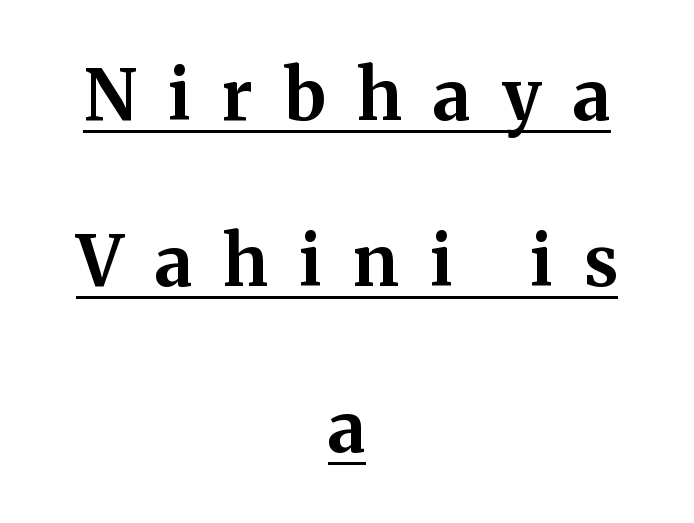
{"serif": "yes", "italic": "no", "bold": "yes", "weight": "bold", "width": "normal", "stroke_contrast": "medium", "x_height": "medium", "monospaced": "no", "underline": "yes", "align": "center", "line_spacing": "loose", "line_spacing_ratio": 2.37, "letter_spacing": "wide", "letter_spacing_em": 0.45, "glyph_px": 70}
